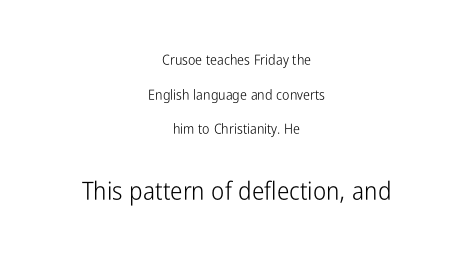
Each line is balanced around a shared central axis. Stroke thickness stays within the range of a standard reading face or lighter. Underline: absent. The lettering holds an erect, upright posture throughout. Note: smaller setting up top, larger setting below. There is no visible air inserted between adjacent glyphs.
